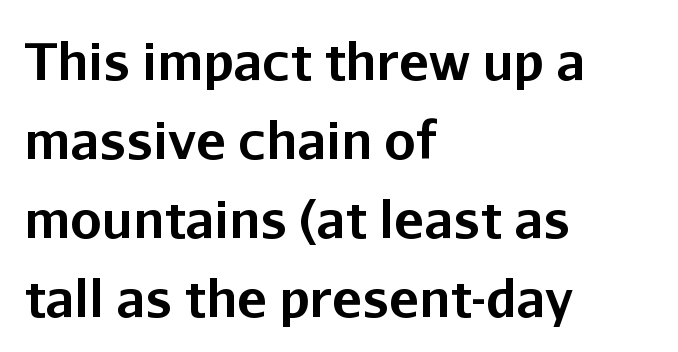
Strong, thick strokes mark this as bold type. This rendering uses left alignment, leaving the right contour irregular. Interline gaps are of average width in this sample. Glance below the letters and you will spot only blank space. The face used here is proportionally spaced, like ordinary book or web type. Standard letterfit; no display-style spreading of the glyphs.
